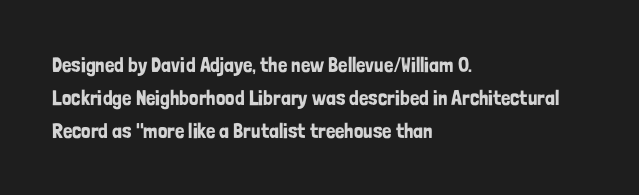
Do the letters lean? They stand straight. You could call the tracking neutral — neither tight nor loose. The passage shown is not underscored anywhere. The ragged edge is on the right, which tells us the setting is flush left. Students, observe: this is what conventionally led text looks like.
